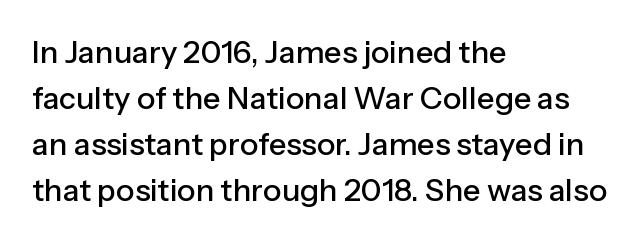
{"serif": "no", "italic": "no", "width": "normal", "stroke_contrast": "low", "x_height": "medium", "monospaced": "no", "underline": "no", "align": "left", "line_spacing": "normal", "line_spacing_ratio": 1.48, "letter_spacing": "normal", "letter_spacing_em": 0.0, "glyph_px": 31}
